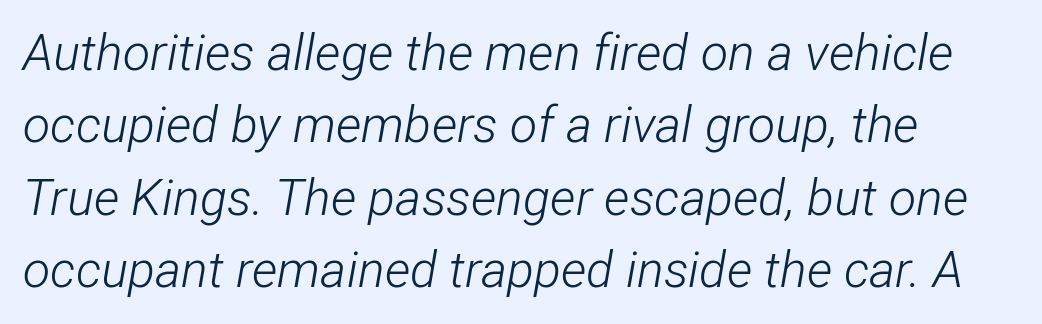
Proportional: the letters do not fall into vertical columns. These lines stack with their left ends in a neat column. Tracking value appears to be zero — textbook default spacing. One glance says typical: line gaps are just what's usual. This rendering features lettering with no underline.
